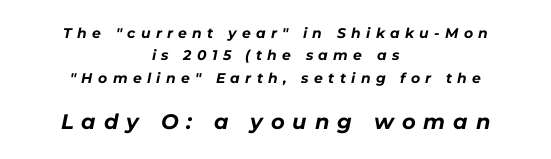
Every row of glyphs is offset so its center matches the block's center. Unmarked baselines from the first word to the last. In terms of posture, this sample is oblique. Look at the tracking — it's clearly loosened, letters drifting apart.
